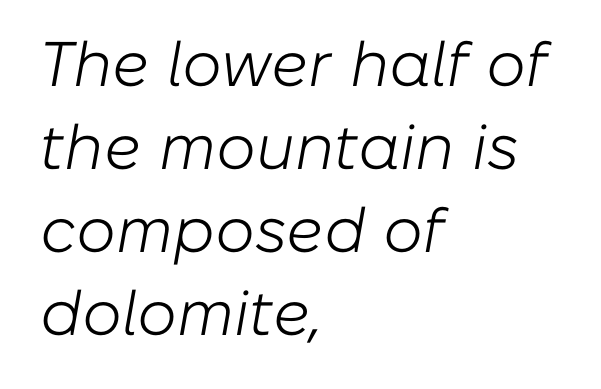
The image shows 63 px light type, italic (leaning right); set left-aligned, normal line spacing (1.32x), normal letter spacing, not underlined; low stroke contrast and a medium x-height.
